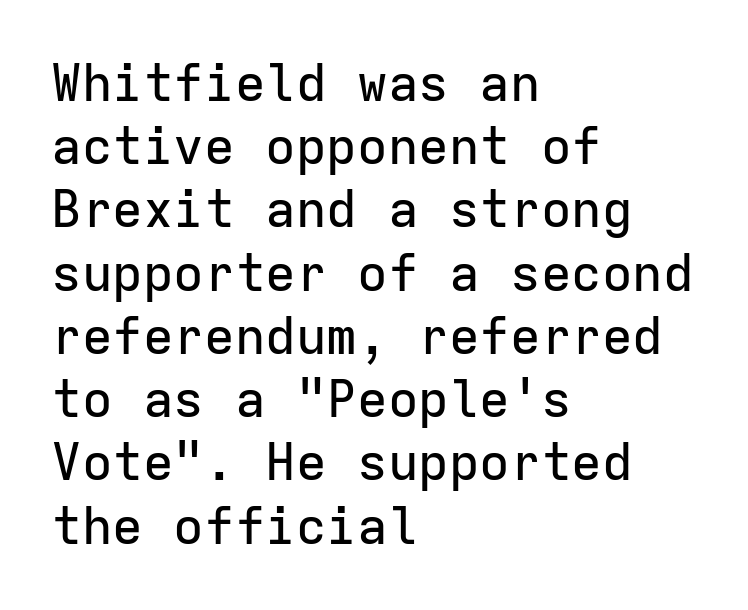
Q: Is the text italic (slanted)? A: No, it is upright.
Q: Is the typeface a serif or a sans-serif typeface? A: Sans-serif.
Q: Is the text underlined? A: No.
Q: How is the paragraph aligned? A: Left-aligned.
Q: Is the spacing between letters normal or unusually wide? A: Normal.
Q: Width (condensed, normal, or wide)? A: Normal.
Q: Stroke contrast? A: Low.
Q: x-height? A: Medium.
Q: Monospaced? A: Yes.
